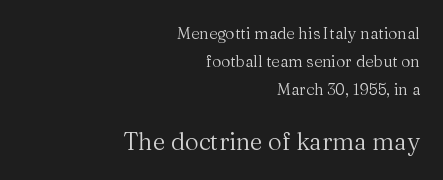
{"italic": "no", "bold": "no", "underline": "no", "align": "right", "line_spacing_ratio": 1.74, "letter_spacing": "normal", "letter_spacing_em": 0.0, "larger_block": "second", "size_ratio": 1.5, "glyph_px": 24}
